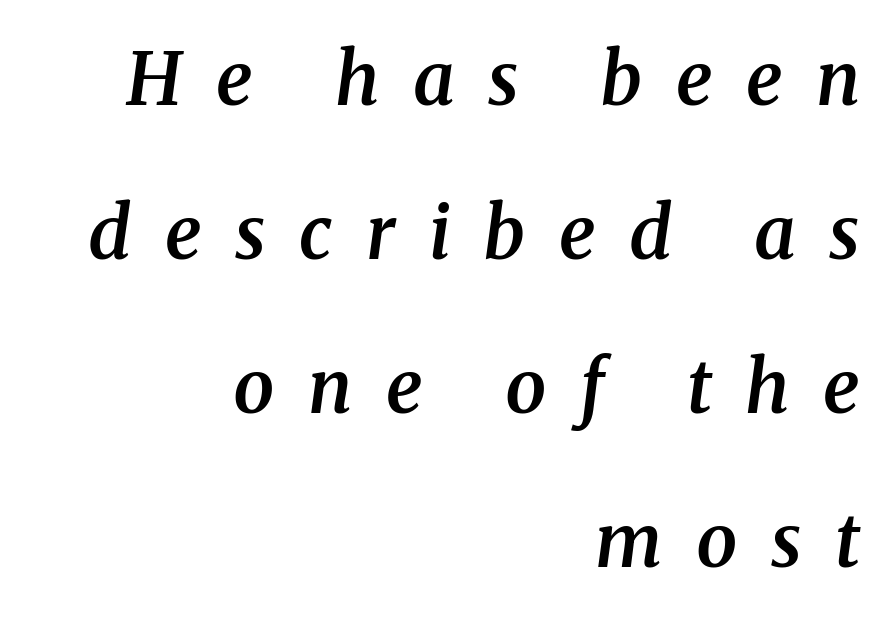
Only glyphs here, with clear space below each row. Teacher's note: observe the even right margin — that is flush-right alignment. Note the varied advance widths — an 'i' is clearly narrower than an 'm'. Looking at the ascenders, they clearly lean.
